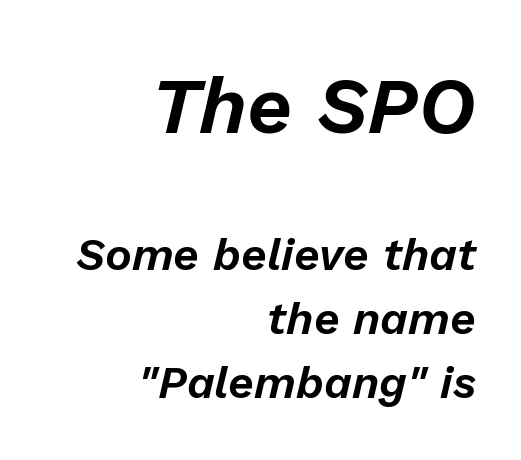
The image shows 79 px text type, italic (leaning right); set right-aligned, normal line spacing (1.42x), normal letter spacing, not underlined; the first (top) block is 1.76x larger; low stroke contrast and a medium x-height.
